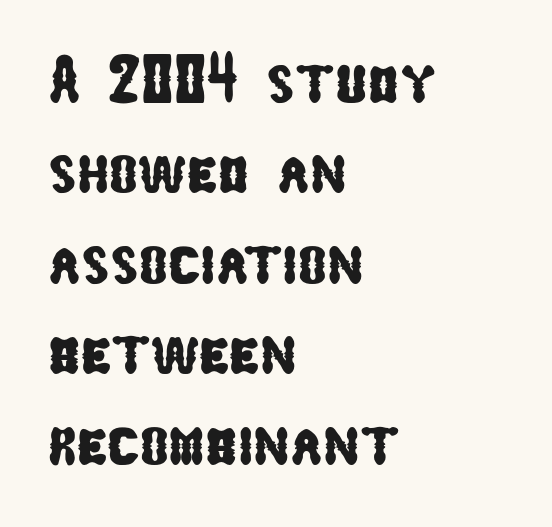
The image shows 68 px condensed sans-serif type; set left-aligned, normal line spacing (1.33x), normal letter spacing, not underlined; low stroke contrast and a medium x-height.
